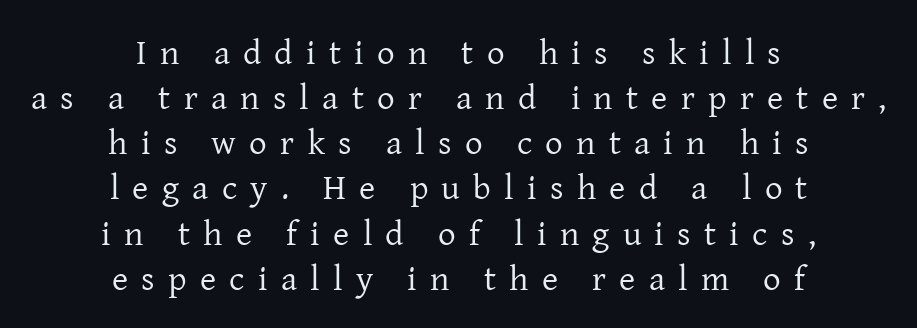
Q: Is the text bold? A: No.
Q: Is the text italic (slanted)? A: No, it is upright.
Q: Is the typeface a serif or a sans-serif typeface? A: Serif.
Q: Is the text underlined? A: No.
Q: How is the paragraph aligned? A: Centered.
Q: Is the spacing between letters normal or unusually wide? A: Unusually wide.
Q: Is the spacing between lines tight, normal or loose? A: Normal.
Q: Width (condensed, normal, or wide)? A: Normal.
Q: Stroke contrast? A: Low.
Q: x-height? A: Medium.
Q: Monospaced? A: No.
